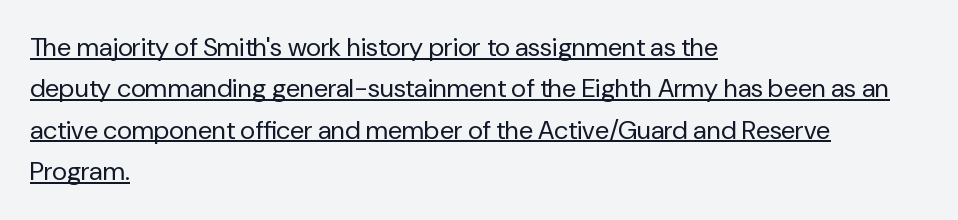
{"italic": "no", "bold": "no", "underline": "yes", "align": "left", "line_spacing": "normal", "line_spacing_ratio": 1.59, "letter_spacing": "normal", "letter_spacing_em": 0.0, "glyph_px": 26}
